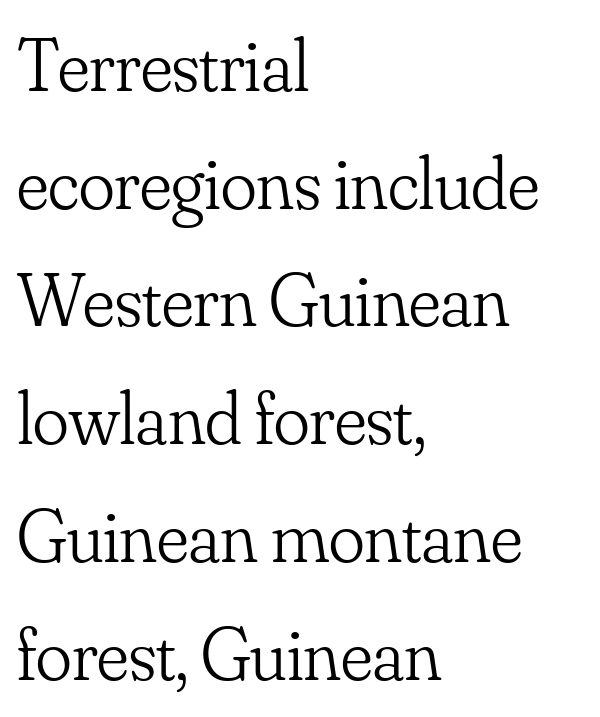
Q: Is the text bold? A: No.
Q: Is the text italic (slanted)? A: No, it is upright.
Q: Is the typeface a serif or a sans-serif typeface? A: Serif.
Q: Is the text underlined? A: No.
Q: How is the paragraph aligned? A: Left-aligned.
Q: Is the spacing between letters normal or unusually wide? A: Normal.
Q: Is the spacing between lines tight, normal or loose? A: Normal.
Q: Width (condensed, normal, or wide)? A: Normal.
Q: Stroke contrast? A: Low.
Q: x-height? A: Small.
Q: Monospaced? A: No.
